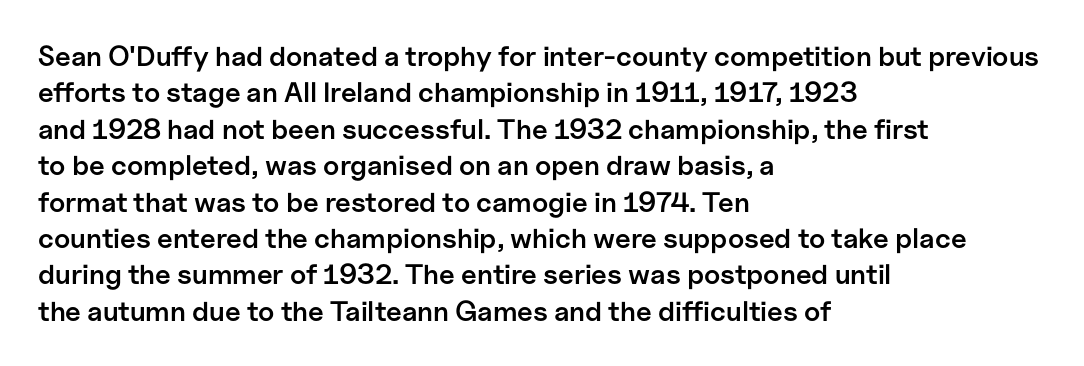
The image shows 28 px semibold sans-serif type, upright; set left-aligned, normal line spacing (1.3x), normal letter spacing, not underlined; low stroke contrast and a medium x-height.
